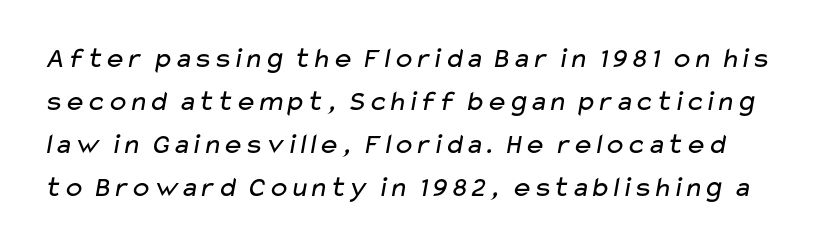
Regarding serifs, this sample does without them. What's the leading like? Ordinary, nothing unusual. The rendering uses natural spacing where letterforms have individual widths. Each stroke keeps to a modest, everyday thickness or less. Beneath every word, the page is bare. Letter spacing: default.
